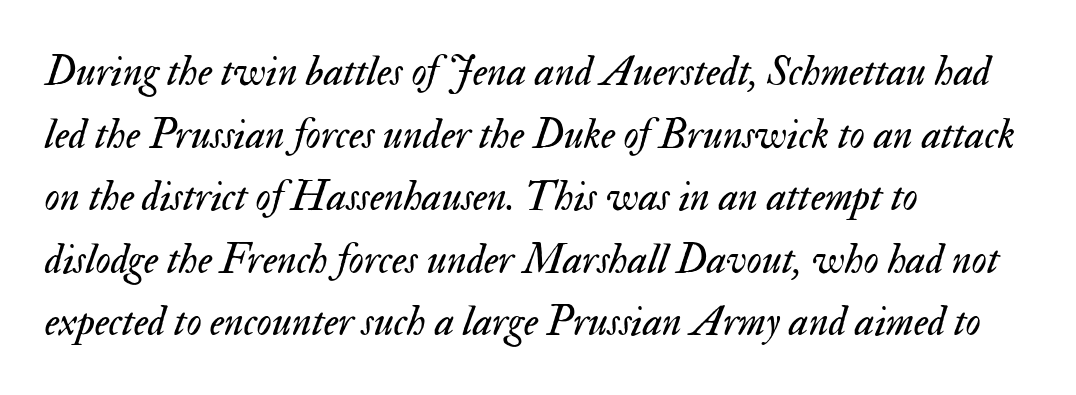
The image shows 42 px regular-weight type, italic (leaning right); set left-aligned, normal line spacing (1.49x), normal letter spacing, not underlined; medium stroke contrast and a small x-height.
